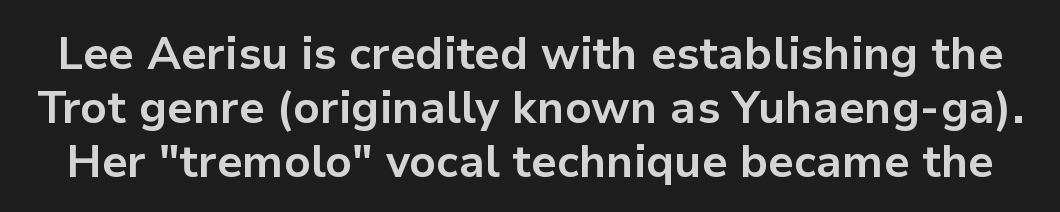
{"serif": "no", "italic": "no", "bold": "yes", "weight": "bold", "width": "normal", "stroke_contrast": "low", "x_height": "medium", "monospaced": "no", "underline": "no", "line_spacing_ratio": 1.2, "letter_spacing": "normal", "letter_spacing_em": 0.0, "glyph_px": 45}
